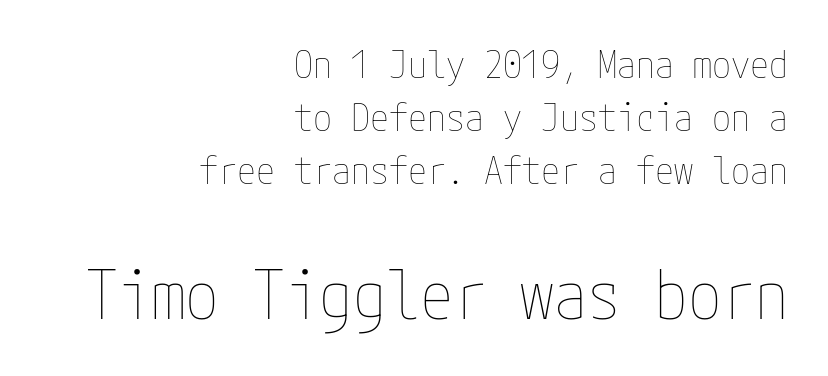
The image shows 67 px thin, condensed type, upright; set right-aligned, normal line spacing (1.39x), normal letter spacing, not underlined; the second (bottom) block is 1.76x larger; low stroke contrast and a medium x-height.
